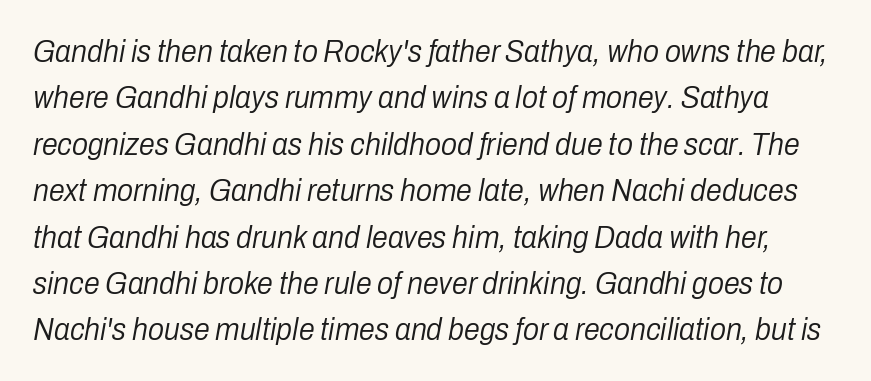
Tracking here is standard; glyphs follow each other at the usual distance. The strokes are not fattened; the text isn't bold. Underlining? Definitely not there. The rendering applies a slant to the glyphs. How would I describe the line gaps? Plain and ordinary. The letters advance in unequal steps, a hallmark of proportional type.
